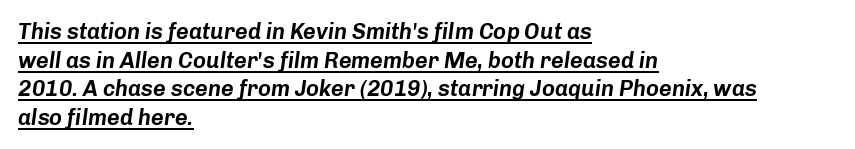
The image shows 22 px text type, italic (leaning right); set left-aligned, normal line spacing (1.3x), normal letter spacing, underlined.
